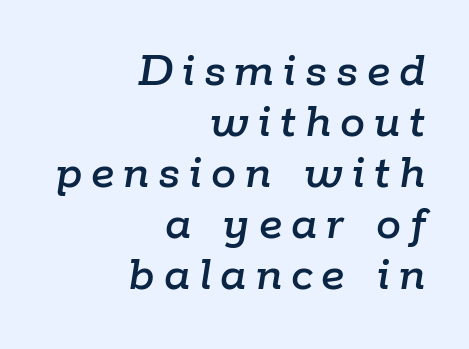
The foot of each line stays bare and open. A student would call this right alignment; a typographer would say flush right, rag left. Looks like regular typesetting: each glyph gets only the width it needs. Every character sits at an angle, as italics do.
